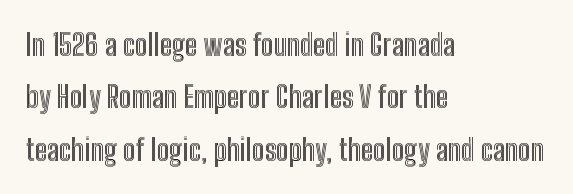
The image shows 30 px condensed type, upright; set left-aligned, line spacing 1.75x, normal letter spacing, not underlined; a medium x-height.
